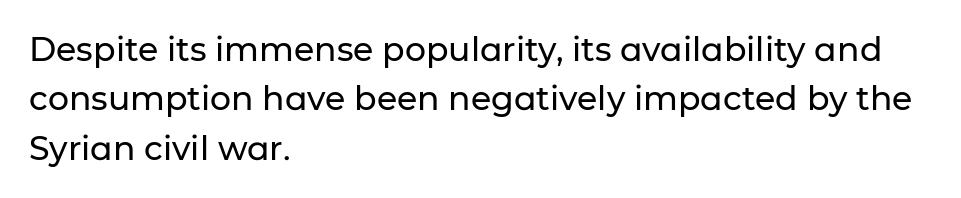
The designer left line spacing at the default. Casual observation: everything's shoved over to the left. These lines were composed using upright roman letters. Varying glyph widths throughout — classic text-font behaviour. This rendering features lettering with no underline. Each letter's strokes conclude bluntly, with no projecting serifs.
